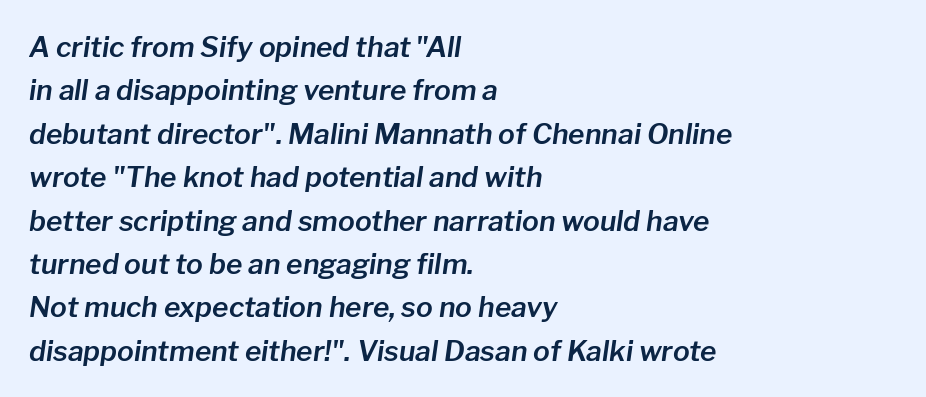
The image shows 28 px text type, italic (leaning right); set left-aligned, normal line spacing (1.55x), normal letter spacing, not underlined; low stroke contrast and a medium x-height.
